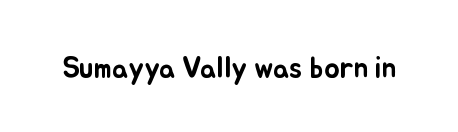
{"italic": "no", "width": "normal", "stroke_contrast": "low", "x_height": "small", "monospaced": "no", "underline": "no", "letter_spacing": "normal", "letter_spacing_em": 0.0, "glyph_px": 29}
